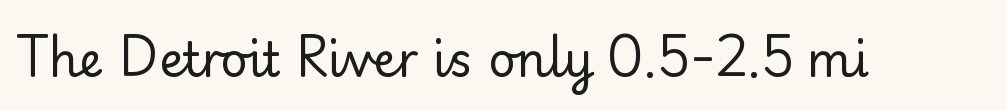
Just letters on the line, the space beneath them empty. The gaps between neighbouring characters are ordinary and unremarkable. Proportional: the letters do not fall into vertical columns. Upright lettering throughout. To sum up the face: it is a sans, with no serifs.
